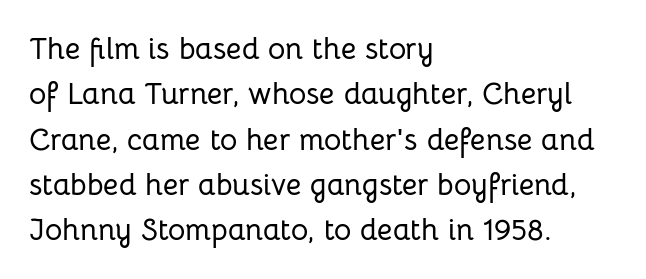
The image shows 30 px sans-serif type, upright; set left-aligned, normal line spacing (1.51x), normal letter spacing, not underlined; low stroke contrast and a medium x-height.
